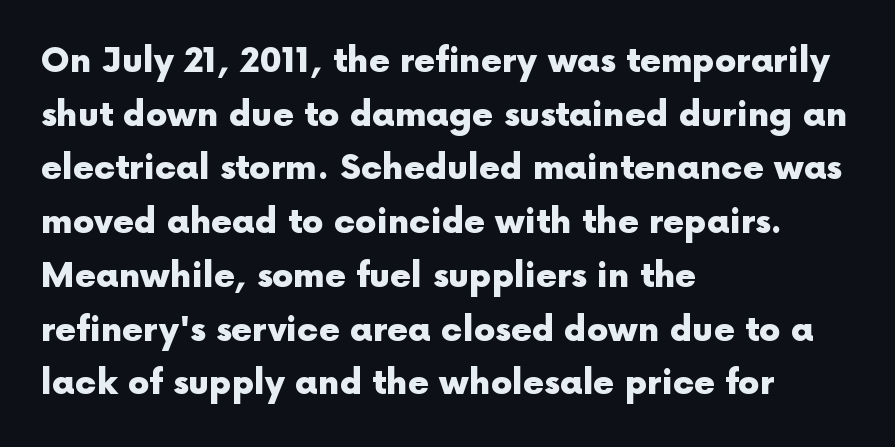
Each line starts at the same left margin while the right side varies. The passage shown has conventional tracking throughout. Vertical spacing — default. Is there any slant? The stems are plumb.
